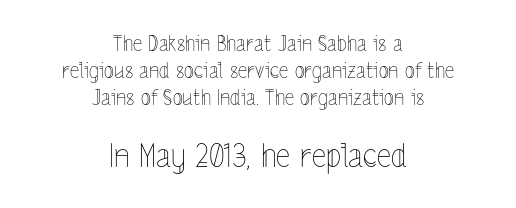
{"italic": "no", "bold": "no", "weight": "thin", "width": "condensed", "x_height": "medium", "monospaced": "no", "underline": "no", "align": "center", "line_spacing": "normal", "line_spacing_ratio": 1.29, "letter_spacing": "normal", "letter_spacing_em": 0.0, "larger_block": "second", "size_ratio": 1.52, "glyph_px": 32}
